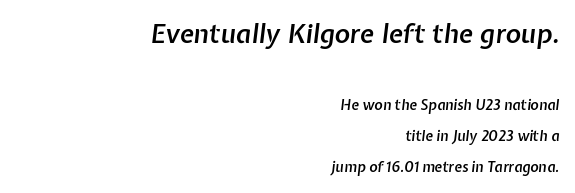
The image shows 26 px text type, italic (leaning right); set right-aligned, loose line spacing (2.22x), normal letter spacing, not underlined; the first (top) block is 1.86x larger.
